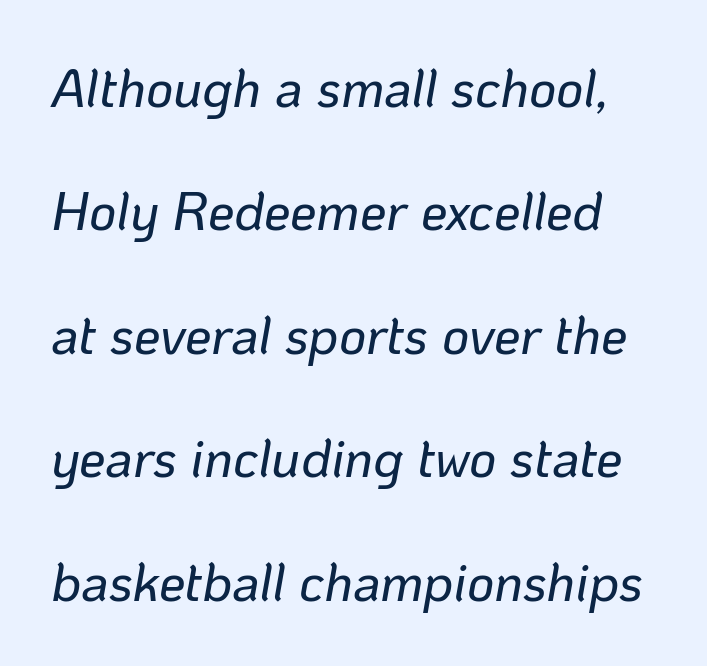
Looks like regular typesetting: each glyph gets only the width it needs. What stands out about the letter spacing? Nothing — it is the standard amount. The lines are spread far apart with generous leading. Underlining? Definitely not there. The rendering applies a slant to the glyphs.
